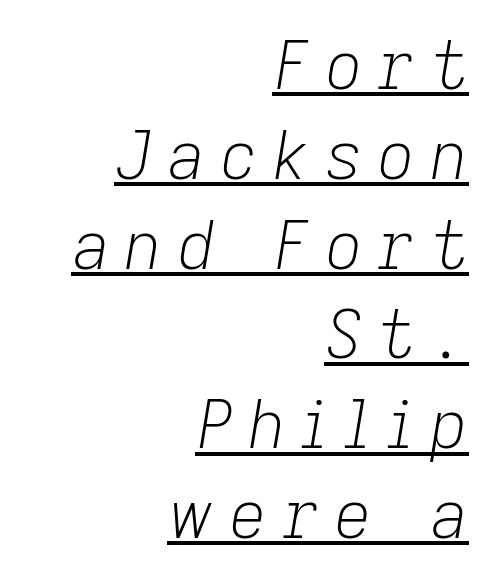
Q: Is the text bold? A: No.
Q: Is the text italic (slanted)? A: Yes, it leans right by about 9 degrees.
Q: Is the text underlined? A: Yes.
Q: How is the paragraph aligned? A: Right-aligned.
Q: Is the spacing between letters normal or unusually wide? A: Unusually wide.
Q: Is the spacing between lines tight, normal or loose? A: Normal.
Q: Width (condensed, normal, or wide)? A: Normal.
Q: Stroke contrast? A: Low.
Q: x-height? A: Medium.
Q: Monospaced? A: No.
